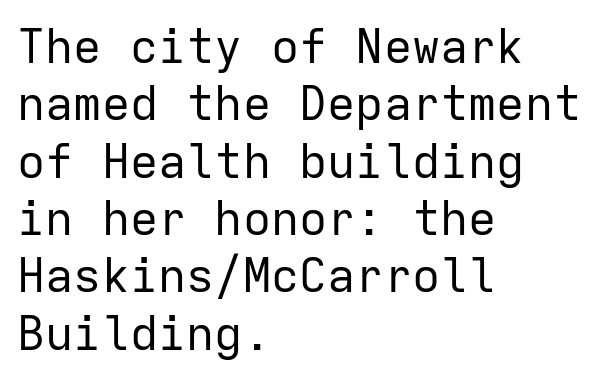
{"serif": "no", "italic": "no", "bold": "no", "weight": "regular", "width": "normal", "stroke_contrast": "low", "x_height": "medium", "monospaced": "yes", "underline": "no", "align": "left", "line_spacing_ratio": 1.22, "letter_spacing": "normal", "letter_spacing_em": 0.0, "glyph_px": 47}
